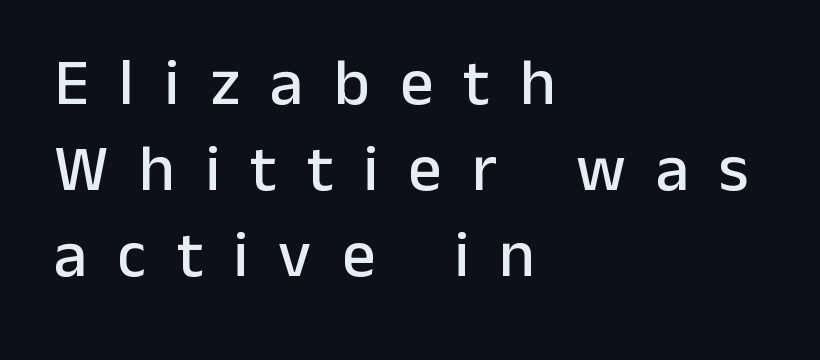
{"serif": "no", "italic": "no", "width": "normal", "stroke_contrast": "low", "x_height": "medium", "monospaced": "no", "underline": "no", "align": "left", "line_spacing": "normal", "line_spacing_ratio": 1.3, "letter_spacing": "wide", "letter_spacing_em": 0.46, "glyph_px": 66}
